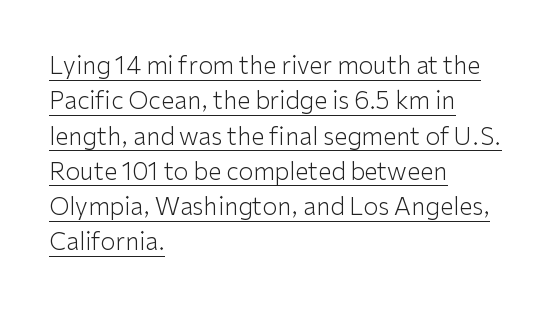
Q: Is the text bold? A: No.
Q: Is the text italic (slanted)? A: No, it is upright.
Q: Is the text underlined? A: Yes.
Q: How is the paragraph aligned? A: Left-aligned.
Q: Is the spacing between letters normal or unusually wide? A: Normal.
Q: Is the spacing between lines tight, normal or loose? A: Normal.
